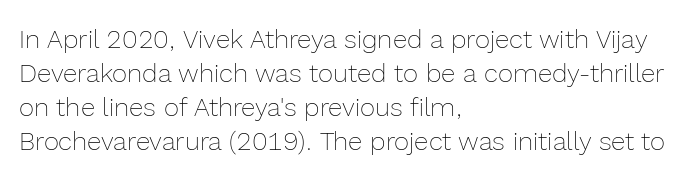
Q: Is the text bold? A: No.
Q: Is the text italic (slanted)? A: No, it is upright.
Q: Is the text underlined? A: No.
Q: How is the paragraph aligned? A: Left-aligned.
Q: Is the spacing between letters normal or unusually wide? A: Normal.
Q: Is the spacing between lines tight, normal or loose? A: Normal.
